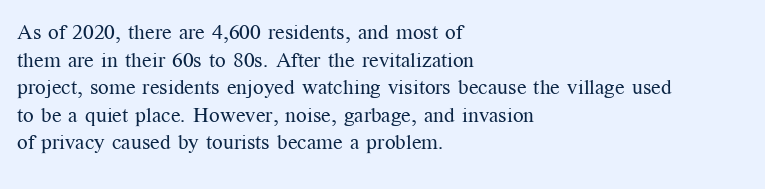
The image shows 21 px text type, upright; set left-aligned, normal line spacing (1.31x), normal letter spacing, not underlined.
